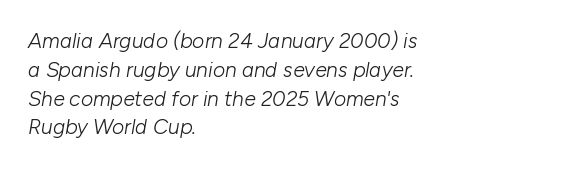
{"italic": "yes", "lean": "right", "slant_degrees": 10, "bold": "no", "underline": "no", "align": "left", "line_spacing": "normal", "line_spacing_ratio": 1.37, "letter_spacing": "normal", "letter_spacing_em": 0.0, "glyph_px": 21}
